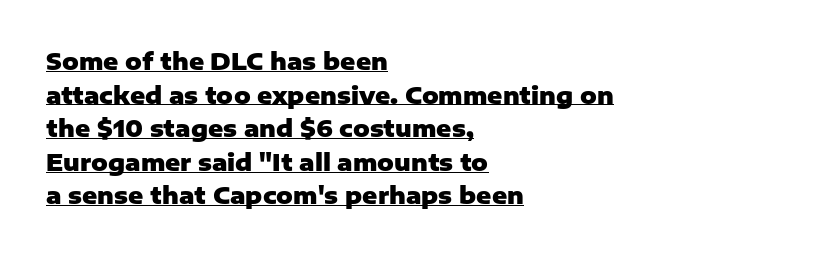
The passage shown has conventional tracking throughout. All the whitespace from short lines collects on the right. This is underlined copy, the kind a proofreader might mark for attention. If you drew a line through each stem, it would be perfectly vertical. These lines sit exactly where default settings would place them.
